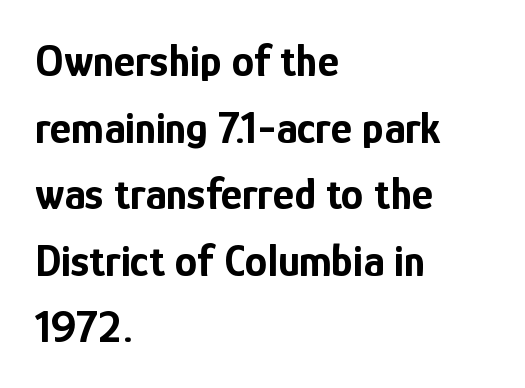
Q: Is the text bold? A: Yes.
Q: Is the text italic (slanted)? A: No, it is upright.
Q: Is the typeface a serif or a sans-serif typeface? A: Sans-serif.
Q: Is the text underlined? A: No.
Q: How is the paragraph aligned? A: Left-aligned.
Q: Is the spacing between letters normal or unusually wide? A: Normal.
Q: Is the spacing between lines tight, normal or loose? A: Normal.
Q: Width (condensed, normal, or wide)? A: Condensed.
Q: Stroke contrast? A: Low.
Q: x-height? A: Medium.
Q: Monospaced? A: No.
